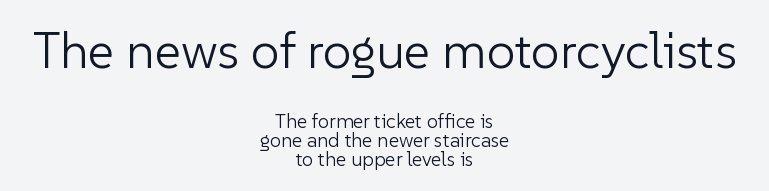
Q: Is the text bold? A: No.
Q: Is the text italic (slanted)? A: No, it is upright.
Q: Is the typeface a serif or a sans-serif typeface? A: Sans-serif.
Q: Is the text underlined? A: No.
Q: How is the paragraph aligned? A: Centered.
Q: Is the spacing between letters normal or unusually wide? A: Normal.
Q: Is the spacing between lines tight, normal or loose? A: Tight.
Q: Which block of text is set in a larger size, the first (top) or the second (bottom)? A: The first (top) one.
Q: Width (condensed, normal, or wide)? A: Normal.
Q: Stroke contrast? A: Low.
Q: x-height? A: Medium.
Q: Monospaced? A: No.
